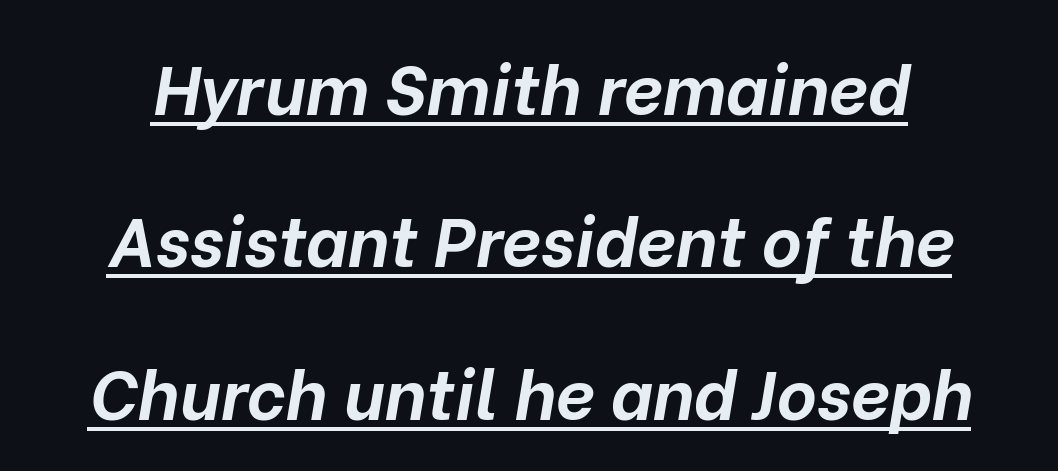
{"italic": "yes", "lean": "right", "slant_degrees": 10, "bold": "yes", "weight": "bold", "width": "normal", "stroke_contrast": "low", "x_height": "medium", "monospaced": "no", "underline": "yes", "line_spacing": "loose", "line_spacing_ratio": 2.21, "letter_spacing": "normal", "letter_spacing_em": 0.0, "glyph_px": 69}
